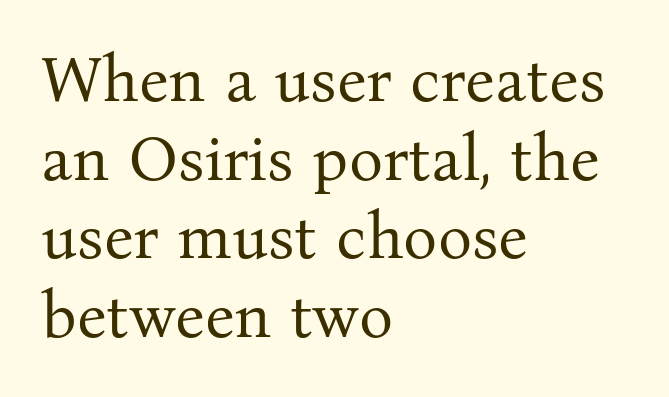
Q: Is the text bold? A: No.
Q: Is the text italic (slanted)? A: No, it is upright.
Q: Is the typeface a serif or a sans-serif typeface? A: Serif.
Q: Is the text underlined? A: No.
Q: How is the paragraph aligned? A: Left-aligned.
Q: Is the spacing between letters normal or unusually wide? A: Normal.
Q: Width (condensed, normal, or wide)? A: Normal.
Q: Stroke contrast? A: Medium.
Q: x-height? A: Medium.
Q: Monospaced? A: No.
